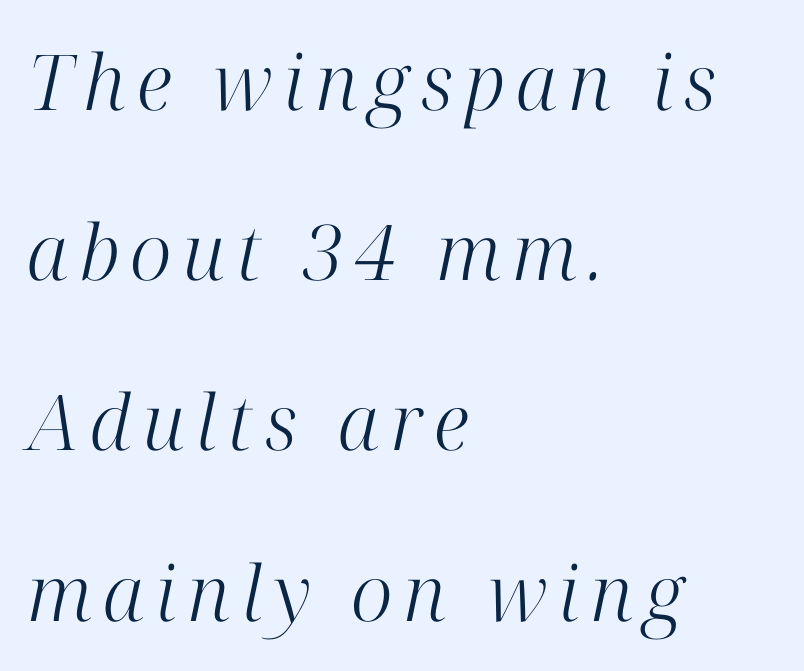
{"serif": "yes", "italic": "yes", "lean": "right", "slant_degrees": 12, "bold": "no", "weight": "light", "width": "normal", "stroke_contrast": "high", "x_height": "medium", "monospaced": "no", "underline": "no", "align": "left", "line_spacing": "loose", "line_spacing_ratio": 2.21, "glyph_px": 77}
